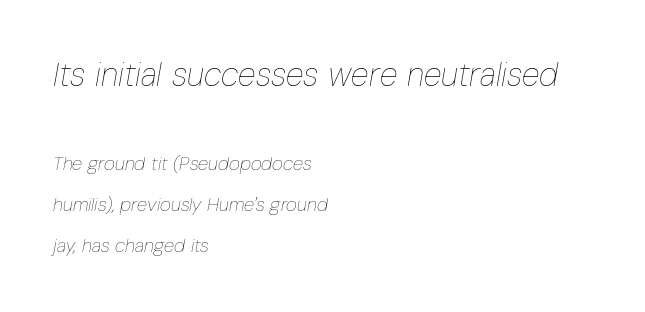
The image shows 33 px thin, condensed type, italic (leaning right); set left-aligned, loose line spacing (2.17x), normal letter spacing, not underlined; the first (top) block is 1.74x larger; low stroke contrast and a medium x-height.
